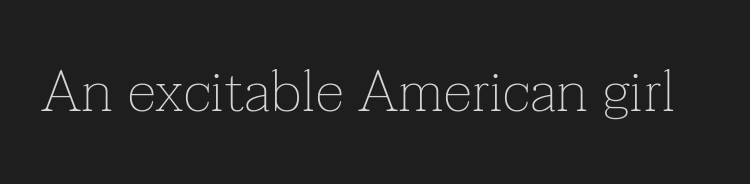
Q: Is the text bold? A: No.
Q: Is the text italic (slanted)? A: No, it is upright.
Q: Is the typeface a serif or a sans-serif typeface? A: Serif.
Q: Is the text underlined? A: No.
Q: Is the spacing between letters normal or unusually wide? A: Normal.
Q: Width (condensed, normal, or wide)? A: Normal.
Q: Stroke contrast? A: Low.
Q: x-height? A: Medium.
Q: Monospaced? A: No.
